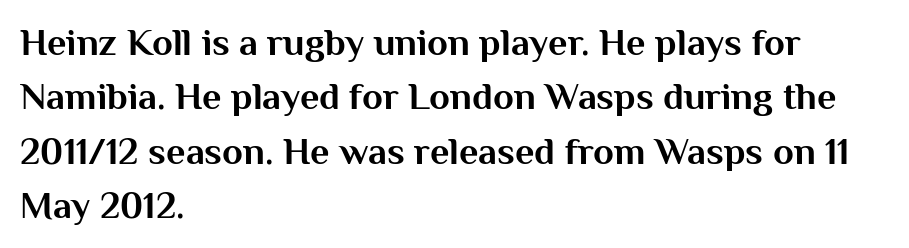
{"serif": "no", "italic": "no", "bold": "yes", "weight": "bold", "width": "normal", "stroke_contrast": "medium", "x_height": "medium", "monospaced": "no", "underline": "no", "align": "left", "line_spacing": "normal", "line_spacing_ratio": 1.43, "letter_spacing": "normal", "letter_spacing_em": 0.0, "glyph_px": 38}
